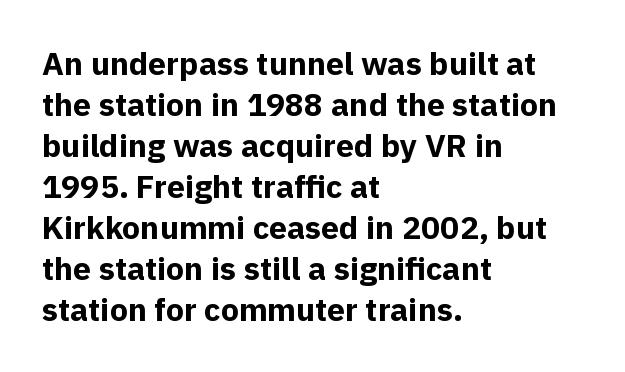
The image shows 32 px bold sans-serif type, upright; set left-aligned, normal line spacing (1.28x), normal letter spacing, not underlined; a medium x-height.
